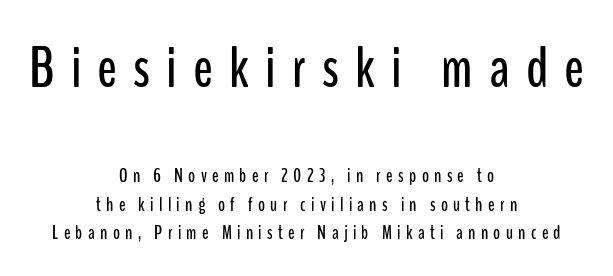
{"serif": "no", "italic": "no", "width": "condensed", "stroke_contrast": "low", "x_height": "medium", "monospaced": "no", "underline": "no", "align": "center", "line_spacing": "normal", "line_spacing_ratio": 1.51, "letter_spacing": "wide", "letter_spacing_em": 0.28, "larger_block": "first", "size_ratio": 3.05, "glyph_px": 58}
